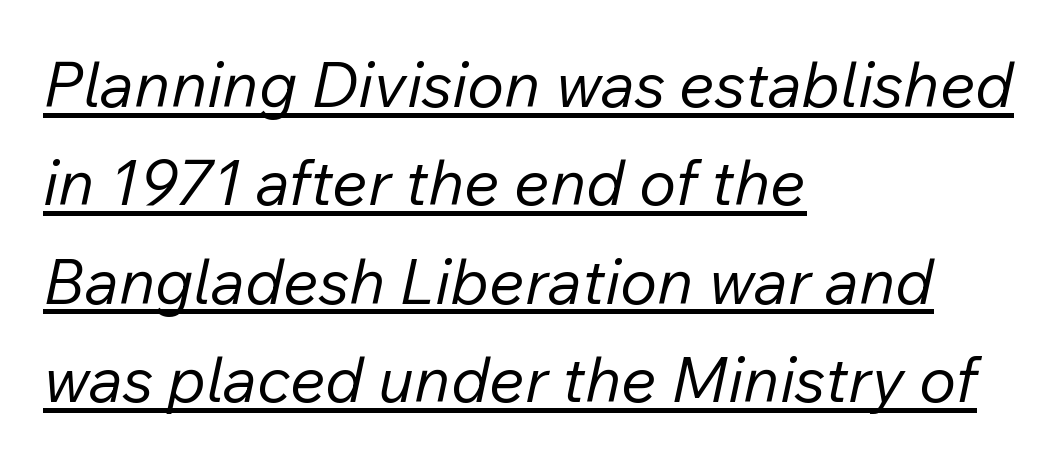
The image shows 63 px regular-weight type, italic (leaning right); set left-aligned, normal line spacing (1.56x), normal letter spacing, underlined; low stroke contrast and a medium x-height.
